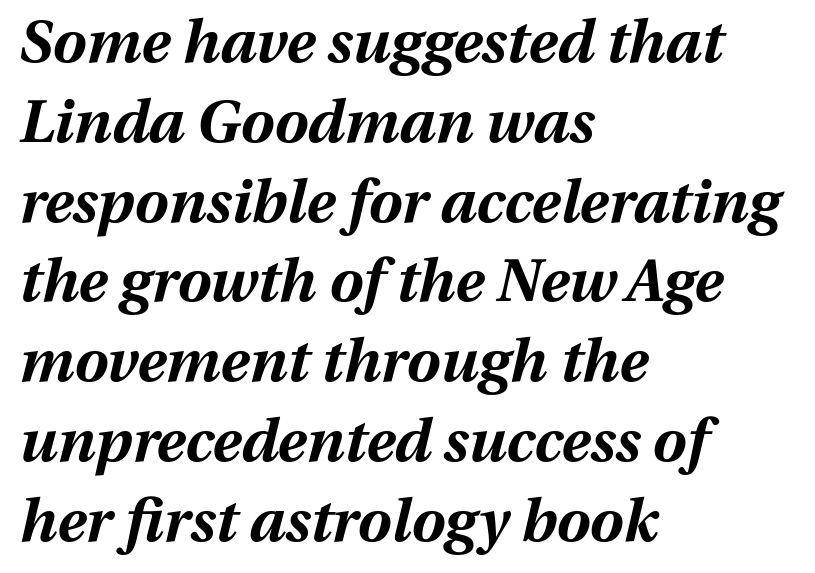
{"italic": "yes", "lean": "right", "slant_degrees": 13, "bold": "yes", "weight": "bold", "width": "normal", "stroke_contrast": "medium", "x_height": "medium", "monospaced": "no", "underline": "no", "align": "left", "line_spacing": "normal", "line_spacing_ratio": 1.33, "letter_spacing": "normal", "letter_spacing_em": 0.0, "glyph_px": 60}
